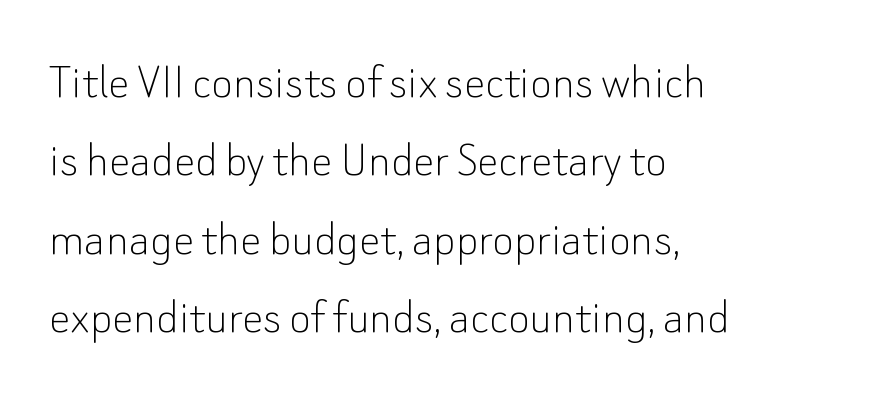
The image shows 53 px thin sans-serif type, upright; set left-aligned, normal line spacing (1.48x), normal letter spacing, not underlined; low stroke contrast and a small x-height.
